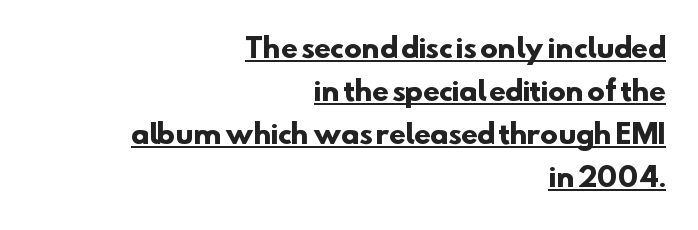
The image shows 27 px bold type; set right-aligned, normal line spacing (1.59x), normal letter spacing, underlined.
